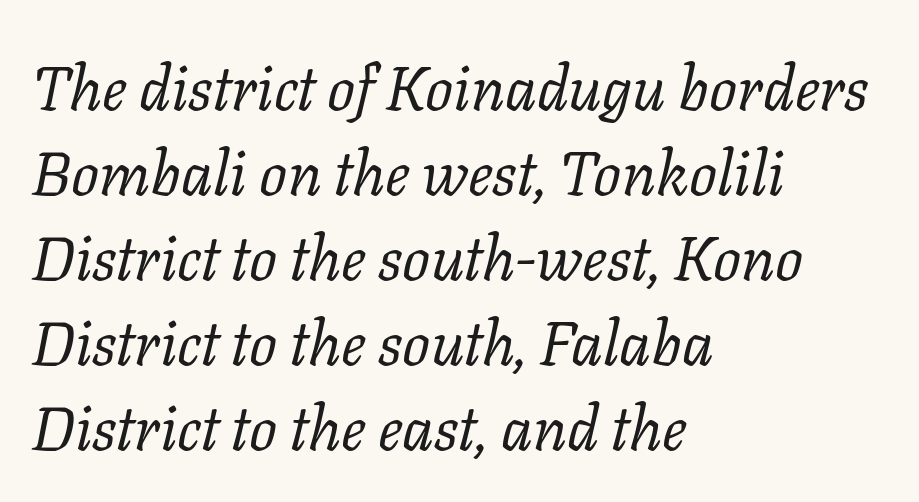
The image shows 62 px regular-weight serif type, italic (leaning right); set left-aligned, normal line spacing (1.37x), normal letter spacing, not underlined; low stroke contrast and a medium x-height.
